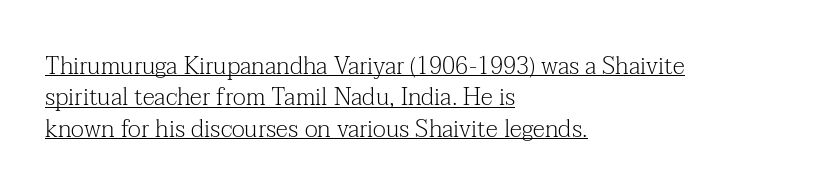
The image shows 24 px text type, upright; set left-aligned, normal line spacing (1.31x), normal letter spacing, underlined.
